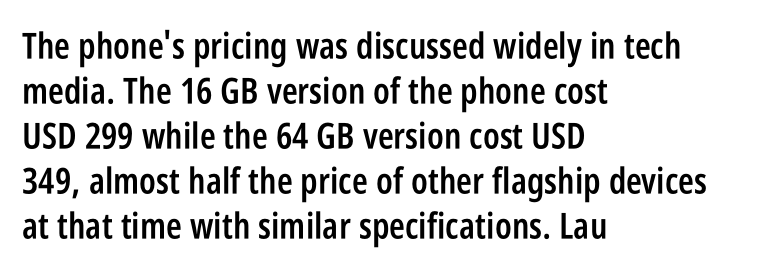
{"serif": "no", "italic": "no", "bold": "semi", "weight": "semibold", "width": "condensed", "stroke_contrast": "low", "x_height": "large", "monospaced": "no", "underline": "no", "align": "left", "line_spacing": "normal", "line_spacing_ratio": 1.25, "letter_spacing": "normal", "letter_spacing_em": 0.0, "glyph_px": 36}
